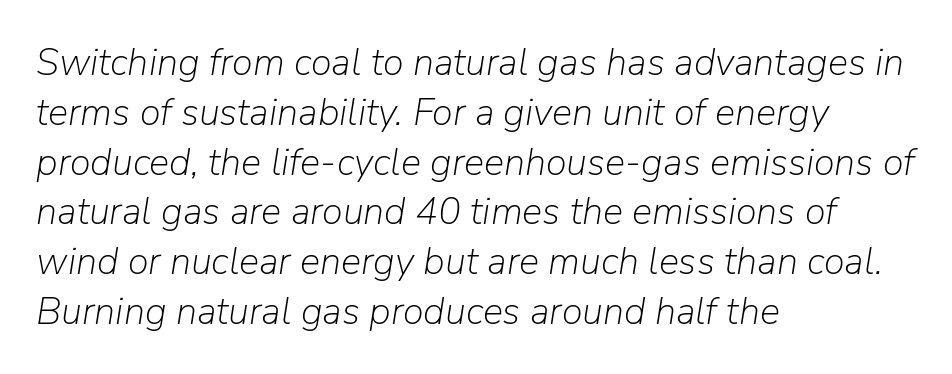
{"italic": "yes", "lean": "right", "slant_degrees": 9, "bold": "no", "weight": "light", "width": "normal", "stroke_contrast": "low", "x_height": "medium", "monospaced": "no", "underline": "no", "align": "left", "line_spacing": "normal", "line_spacing_ratio": 1.31, "letter_spacing": "normal", "letter_spacing_em": 0.0, "glyph_px": 38}
